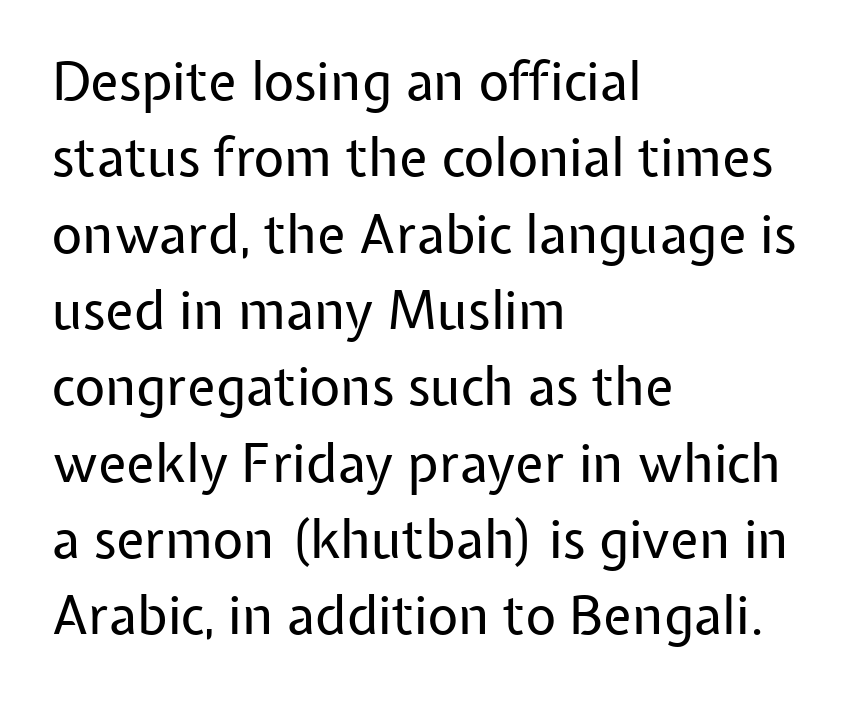
Whoever set this chose a conventional vertical rhythm. The space directly below the letters is spotless. What stands out about the letter spacing? Nothing — it is the standard amount. This sample has the flowing, uneven cadence of proportional lettering. These glyphs show unthickened strokes, regular width or finer.
